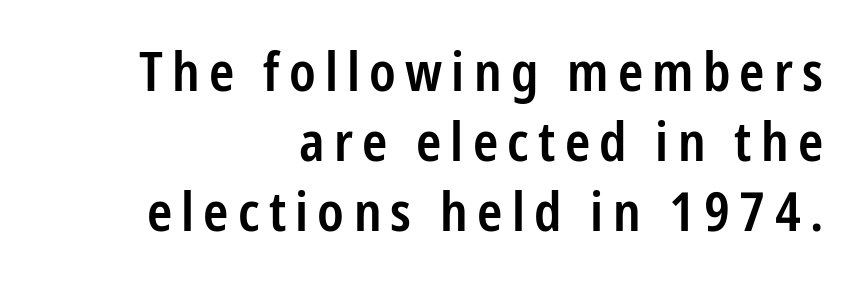
Q: Is the text bold? A: Semi-bold.
Q: Is the text italic (slanted)? A: No, it is upright.
Q: Is the typeface a serif or a sans-serif typeface? A: Sans-serif.
Q: Is the text underlined? A: No.
Q: How is the paragraph aligned? A: Right-aligned.
Q: Is the spacing between lines tight, normal or loose? A: Normal.
Q: Width (condensed, normal, or wide)? A: Condensed.
Q: Stroke contrast? A: Low.
Q: x-height? A: Medium.
Q: Monospaced? A: No.
